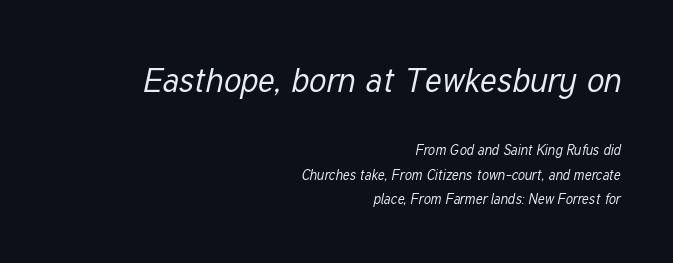
{"italic": "yes", "lean": "right", "slant_degrees": 12, "bold": "no", "weight": "regular", "width": "condensed", "stroke_contrast": "low", "x_height": "medium", "monospaced": "no", "underline": "no", "align": "right", "line_spacing_ratio": 1.74, "letter_spacing": "normal", "letter_spacing_em": 0.0, "larger_block": "first", "size_ratio": 2.43, "glyph_px": 34}
